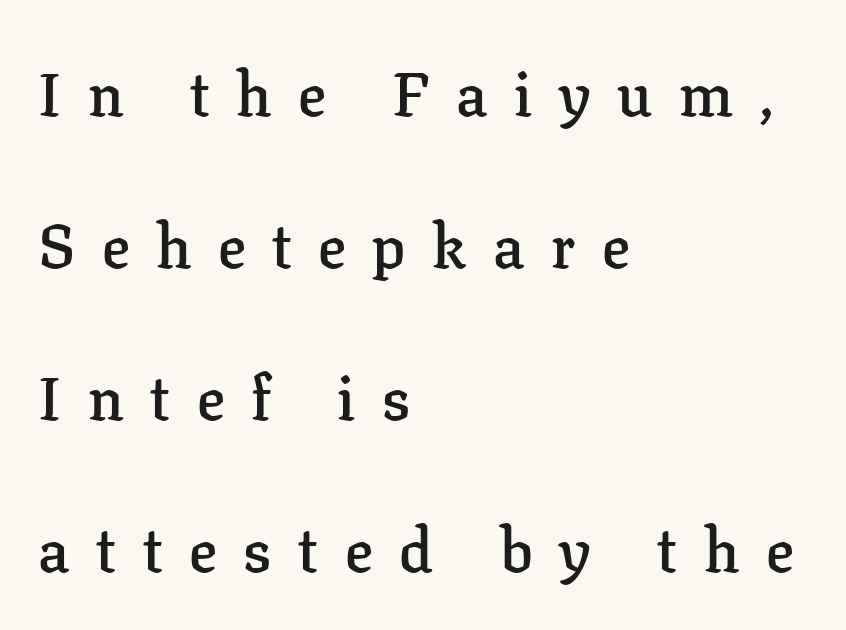
Is the letter spacing exaggerated? Yes — the characters are pushed far apart. The block of text is sparse from top to bottom, with ample space between rows. A typesetter would call this proportional, since set widths differ per character. A student would call this left alignment; a typographer would say flush left, rag right. Stems and bowls a touch heavier than normal — semibold.
